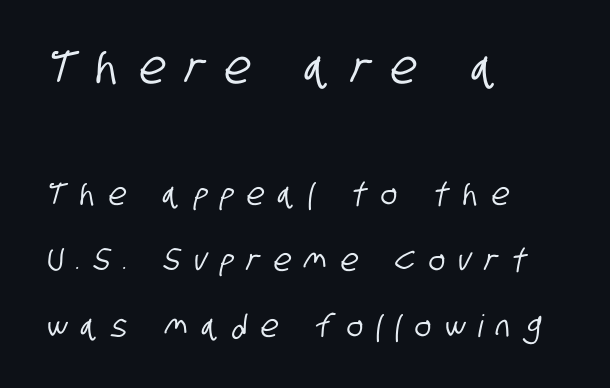
Letter spacing: wide. Two sizes are in play, and the larger belongs to the first block. Plain, unruled lines of type. A student would call this left alignment; a typographer would say flush left, rag right. Looks like regular typesetting: each glyph gets only the width it needs.
